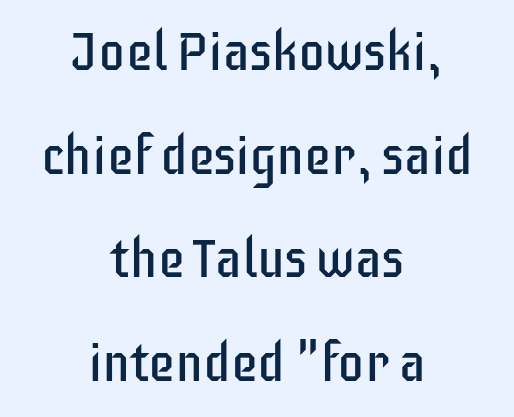
The image shows 54 px regular-weight, condensed sans-serif type, upright; set centered, loose line spacing (1.92x), normal letter spacing, not underlined; low stroke contrast and a large x-height.
